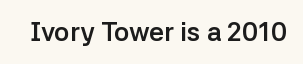
The image shows 26 px bold type, upright; set normal letter spacing, not underlined.
